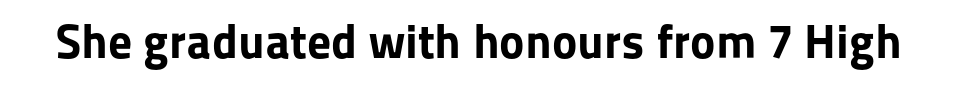
Letterform terminals end flat and unadorned throughout the passage. The gaps between neighbouring characters are ordinary and unremarkable. Each letter keeps its own natural width here, so spacing adapts to shape. Quick note: underline off. Heavy-handed strokes throughout: this text is bold. Posture: straight, roman, zero tilt.
